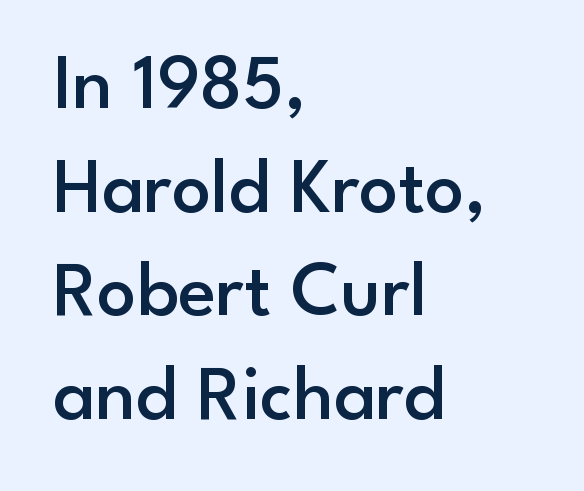
{"serif": "no", "italic": "no", "bold": "semi", "weight": "semibold", "width": "normal", "stroke_contrast": "low", "x_height": "small", "monospaced": "no", "underline": "no", "align": "left", "line_spacing": "normal", "line_spacing_ratio": 1.33, "letter_spacing": "normal", "letter_spacing_em": 0.0, "glyph_px": 78}
